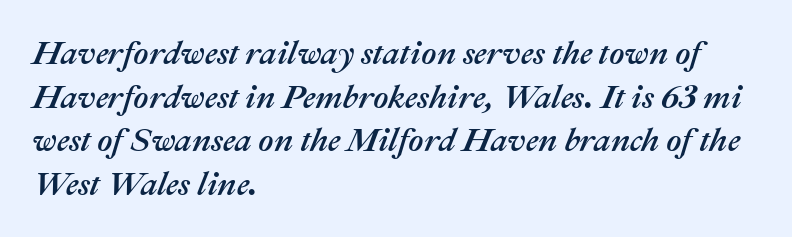
Line starts are locked; line ends wander. Inter-character spacing is left at the font's built-in metrics. The text carries the slant typical of an italic or oblique font. The foot of each line stays bare and open.
